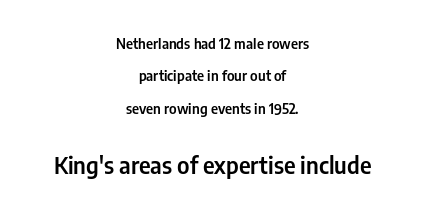
{"italic": "no", "underline": "no", "align": "center", "line_spacing": "loose", "line_spacing_ratio": 2.32, "letter_spacing": "normal", "letter_spacing_em": 0.0, "larger_block": "second", "size_ratio": 1.64, "glyph_px": 23}
